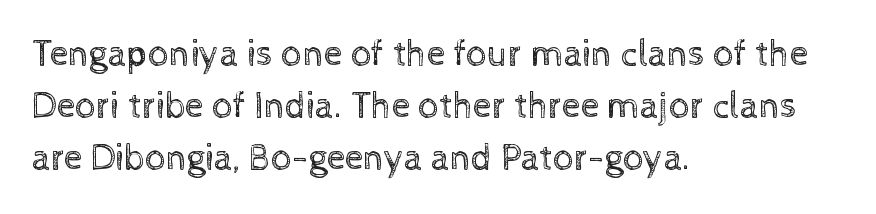
{"italic": "no", "bold": "no", "weight": "regular", "width": "normal", "x_height": "medium", "monospaced": "no", "underline": "no", "align": "left", "line_spacing": "normal", "line_spacing_ratio": 1.41, "letter_spacing": "normal", "letter_spacing_em": 0.0, "glyph_px": 37}
